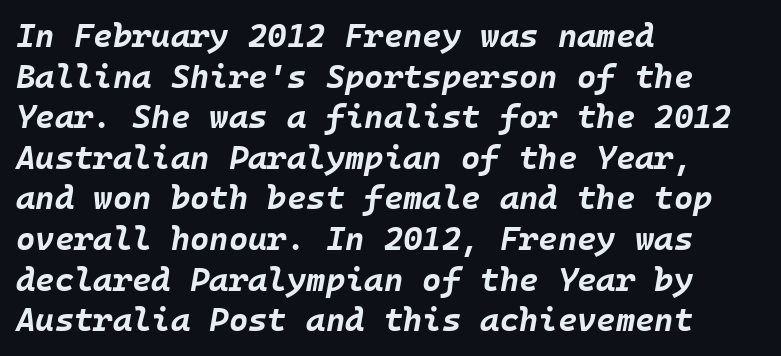
The image shows 33 px bold type, italic (leaning right); set left-aligned, line spacing 1.23x, normal letter spacing, not underlined; low stroke contrast and a large x-height.
